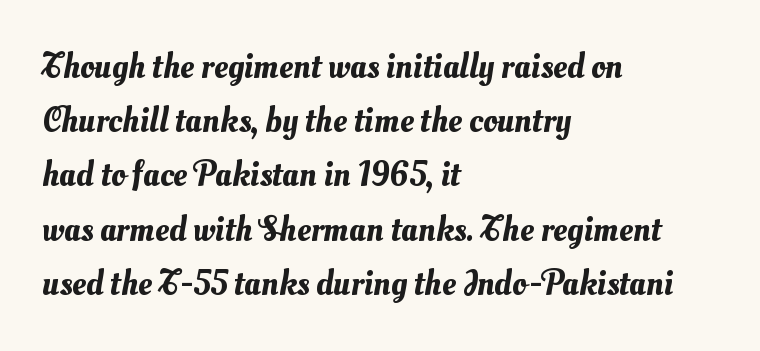
The image shows 35 px text type; set left-aligned, normal line spacing (1.55x), normal letter spacing, not underlined; medium stroke contrast and a small x-height.
